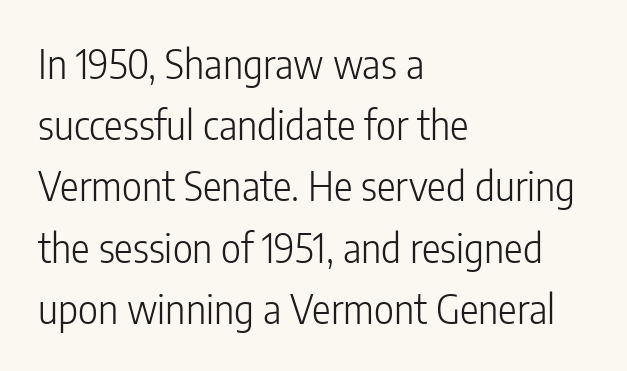
The font's upright variant was chosen for this text. Does extra space separate the letters? No, they use regular spacing. This sample is left-justified, so line endings fall wherever the words run out. No letter is thick-stroked: the sample isn't bold. This sample keeps an unexceptional amount of space between lines. Varying glyph widths throughout — classic text-font behaviour.
